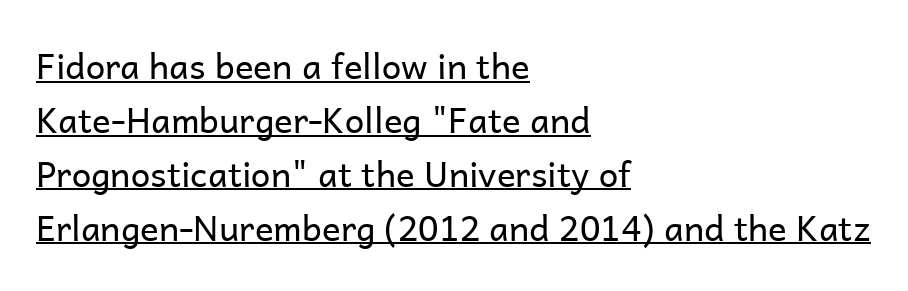
{"serif": "no", "italic": "no", "bold": "no", "weight": "regular", "width": "normal", "stroke_contrast": "low", "x_height": "medium", "monospaced": "no", "underline": "yes", "align": "left", "line_spacing": "normal", "line_spacing_ratio": 1.54, "letter_spacing": "normal", "letter_spacing_em": 0.0, "glyph_px": 35}
